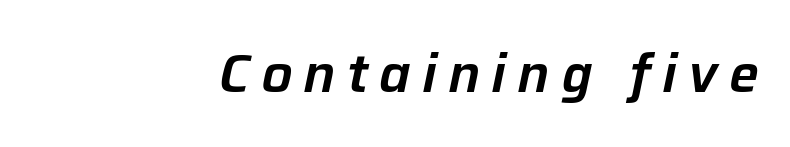
The image shows 53 px text type, italic (leaning right); set right-aligned, unusually wide letter spacing (+0.21 em), not underlined; low stroke contrast and a medium x-height.
